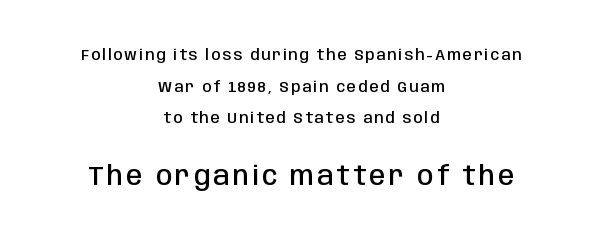
The image shows 26 px text type, upright; set centered, loose line spacing (2.11x), not underlined; the second (bottom) block is 1.73x larger.
